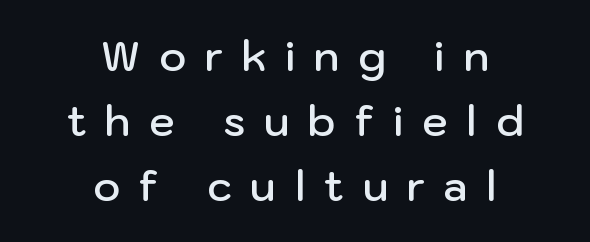
The image shows 41 px semibold sans-serif type, upright; set centered, normal line spacing (1.58x), unusually wide letter spacing (+0.46 em), not underlined; low stroke contrast and a medium x-height.
